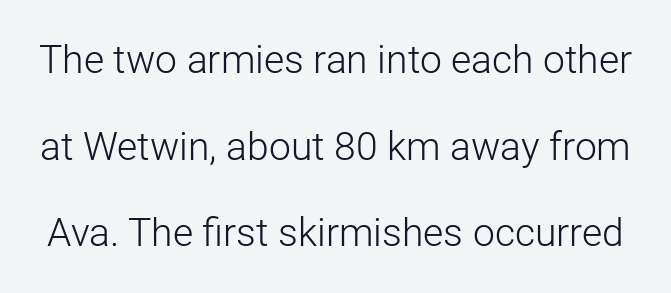
{"serif": "no", "italic": "no", "bold": "no", "weight": "light", "width": "normal", "stroke_contrast": "low", "x_height": "medium", "monospaced": "no", "underline": "no", "line_spacing": "loose", "line_spacing_ratio": 2.22, "letter_spacing": "normal", "letter_spacing_em": 0.0, "glyph_px": 39}
